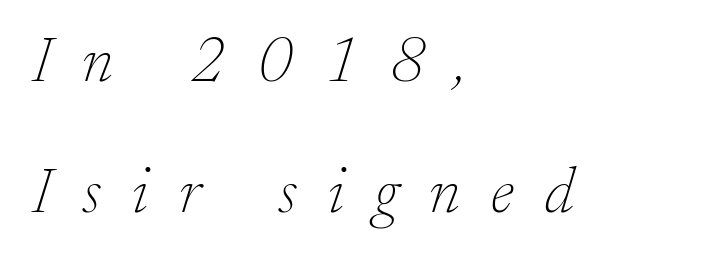
The leading is generous, giving the passage an open texture. The letters advance in unequal steps, a hallmark of proportional type. The passage shown has open, widely tracked lettering throughout. The rendering shows small feet on the letterforms — a serif design. If you drew a ruler down the left edge, every line would touch it.
